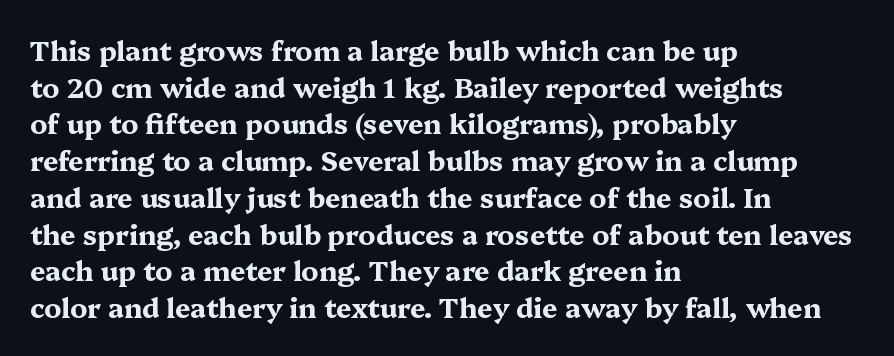
{"italic": "no", "bold": "yes", "underline": "no", "align": "left", "line_spacing": "normal", "line_spacing_ratio": 1.36, "letter_spacing": "normal", "letter_spacing_em": 0.0, "glyph_px": 27}
